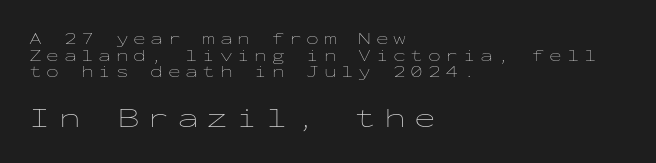
{"italic": "no", "bold": "no", "weight": "thin", "width": "wide", "stroke_contrast": "low", "x_height": "medium", "monospaced": "yes", "underline": "no", "align": "left", "line_spacing": "tight", "line_spacing_ratio": 0.98, "letter_spacing": "wide", "letter_spacing_em": 0.27, "larger_block": "second", "size_ratio": 1.71, "glyph_px": 29}
